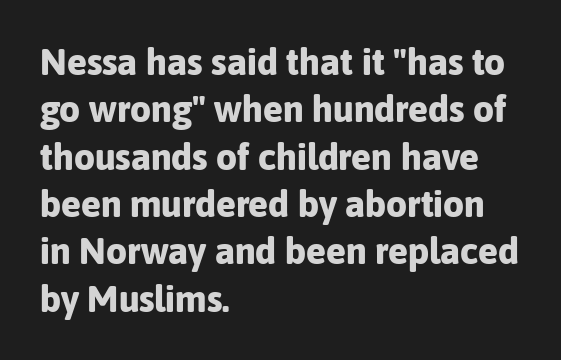
The image shows 37 px bold sans-serif type, upright; set left-aligned, normal line spacing (1.28x), normal letter spacing, not underlined; low stroke contrast and a medium x-height.
